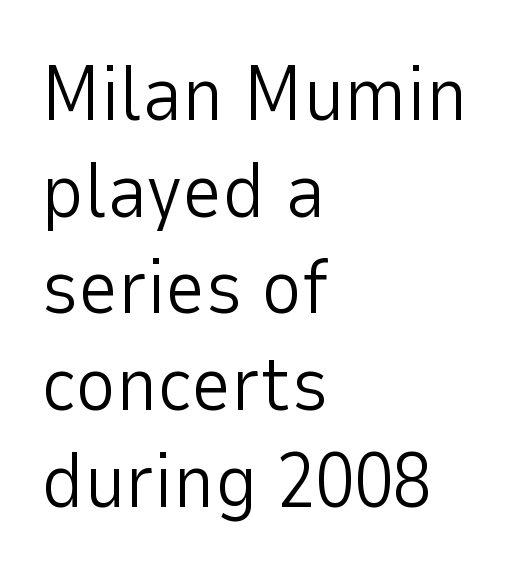
Q: Is the text bold? A: No.
Q: Is the text italic (slanted)? A: No, it is upright.
Q: Is the typeface a serif or a sans-serif typeface? A: Sans-serif.
Q: Is the text underlined? A: No.
Q: How is the paragraph aligned? A: Left-aligned.
Q: Is the spacing between letters normal or unusually wide? A: Normal.
Q: Width (condensed, normal, or wide)? A: Normal.
Q: Stroke contrast? A: Low.
Q: x-height? A: Medium.
Q: Monospaced? A: No.
